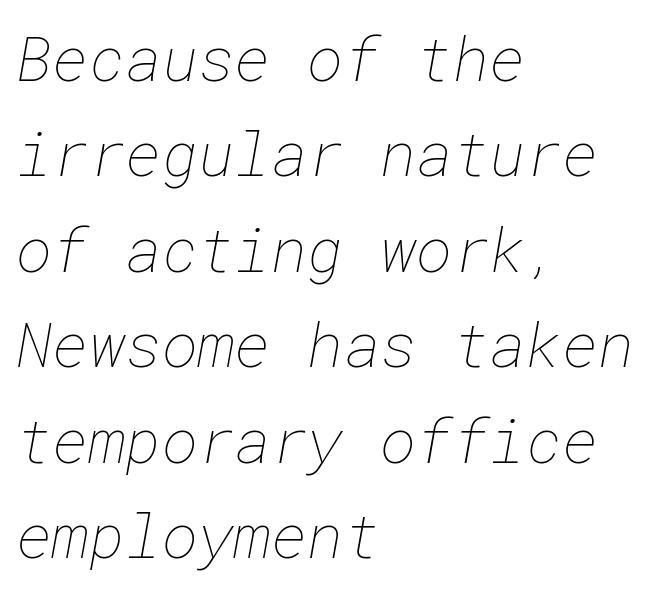
Q: Is the text bold? A: No.
Q: Is the text underlined? A: No.
Q: How is the paragraph aligned? A: Left-aligned.
Q: Is the spacing between letters normal or unusually wide? A: Normal.
Q: Is the spacing between lines tight, normal or loose? A: Normal.
Q: Width (condensed, normal, or wide)? A: Normal.
Q: Stroke contrast? A: Low.
Q: x-height? A: Medium.
